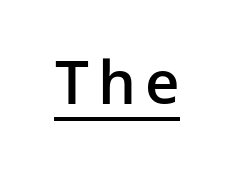
Is there any slant? The stems are plumb. This is moderately heavy type, rendered in semibold. You can see a thin bar hugging the bottom of the glyphs. These lines are composed in type without serifs. Note the varied advance widths — an 'i' is clearly narrower than an 'm'.
